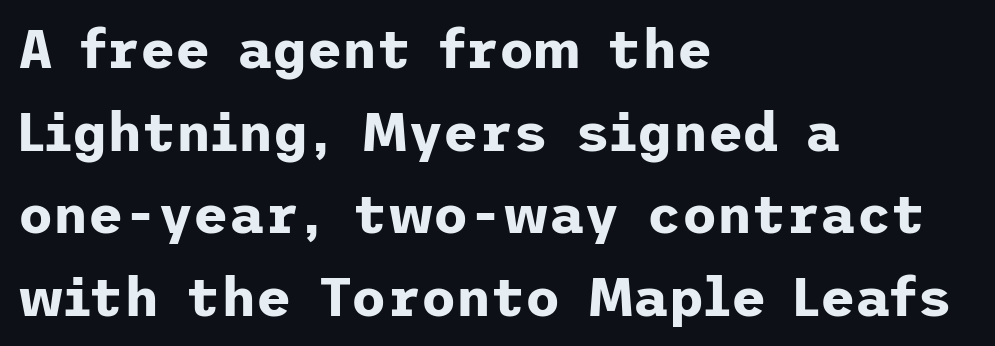
Reading down the block, your eye returns to a fixed left position each line. The letters carry no serifs — their stems end cleanly without finishing strokes. The designer left line spacing at the default. Characters follow at the spacing the type designer built in.
